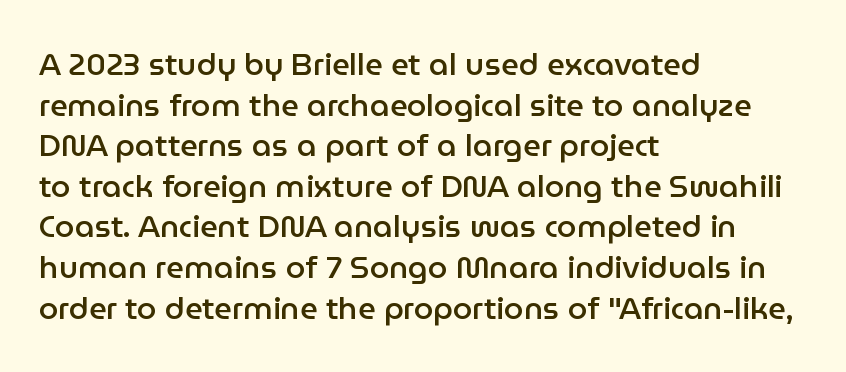
The lines are quadded left. If you measured baseline to baseline, you'd find a middling distance. Posture: straight, roman, zero tilt. Unlike a traditional serif, this face leaves its strokes unadorned.
